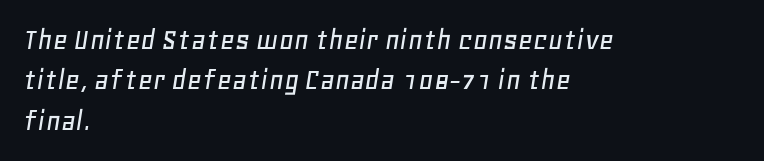
This rendering leaves character spacing at its baseline value. Normally led — the rows are evenly, conventionally spaced. In CSS terms this would be text-align: left. Looks like regular typesetting: each glyph gets only the width it needs.
